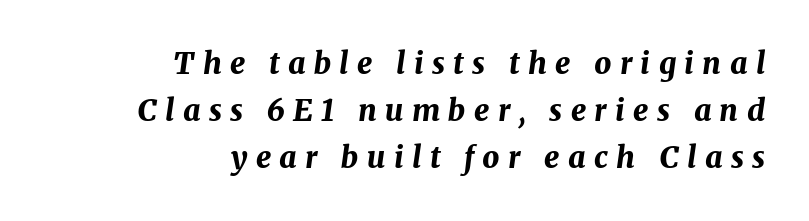
{"italic": "yes", "lean": "right", "slant_degrees": 8, "bold": "yes", "weight": "bold", "width": "normal", "stroke_contrast": "medium", "x_height": "medium", "monospaced": "no", "underline": "no", "align": "right", "line_spacing": "normal", "line_spacing_ratio": 1.56, "letter_spacing": "wide", "letter_spacing_em": 0.28, "glyph_px": 30}
